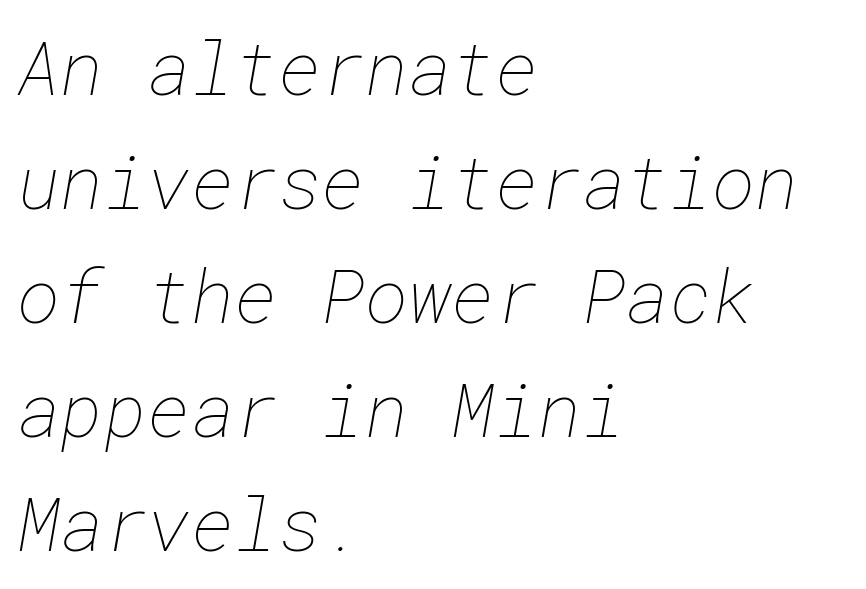
{"bold": "no", "weight": "thin", "width": "normal", "stroke_contrast": "low", "x_height": "medium", "underline": "no", "align": "left", "line_spacing": "normal", "line_spacing_ratio": 1.54, "letter_spacing": "normal", "letter_spacing_em": 0.0, "glyph_px": 74}
